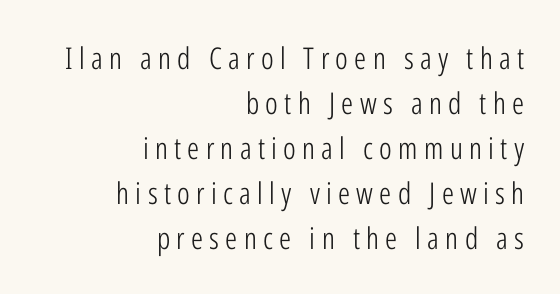
{"serif": "no", "italic": "no", "bold": "no", "weight": "light", "width": "condensed", "stroke_contrast": "low", "x_height": "medium", "monospaced": "no", "underline": "no", "align": "right", "line_spacing": "normal", "line_spacing_ratio": 1.5, "letter_spacing": "wide", "letter_spacing_em": 0.21, "glyph_px": 30}
